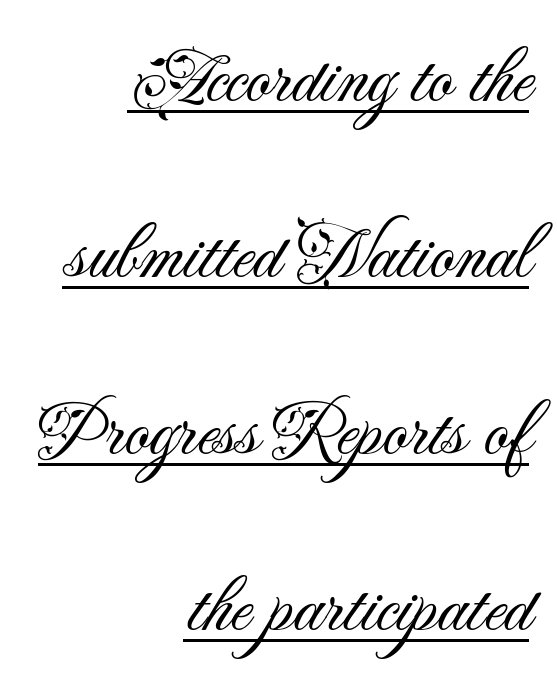
This rendering uses right alignment, leaving the left contour irregular. The glyphs in this specimen are sans serif. Nobody touched the tracking dial on this one. Line spacing here is loose. Spacing verdict: proportional, widths tailored to each character.
